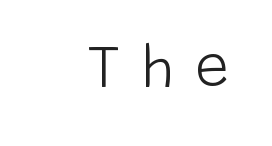
The image shows 60 px light sans-serif type, upright; set unusually wide letter spacing (+0.36 em), not underlined; low stroke contrast and a large x-height.
